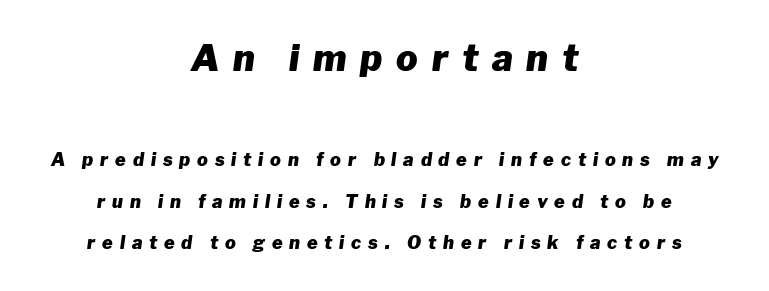
Weight: bold. Type size steps down from the first block to the second. In terms of posture, this sample is oblique. Character widths vary here, with narrow letters taking less room than wide ones. The passage shown has open, widely tracked lettering throughout. Leading: increased.
